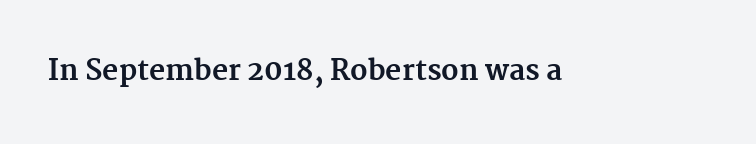
The font family rendered here belongs to the serif group. The rendering uses a bold face; every stroke is thick and dark. Designer's note — italics off, roman on. Letters rest on an invisible, unmarked baseline.
